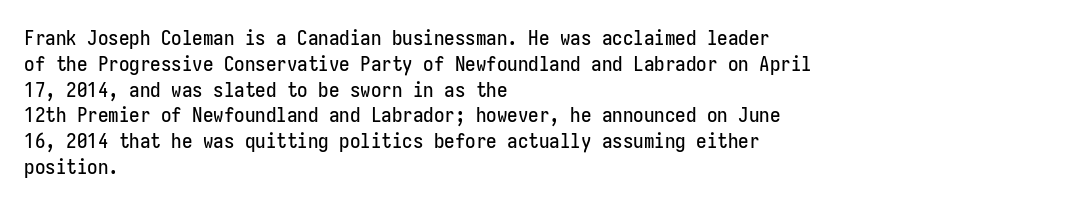
Q: Is the text italic (slanted)? A: No, it is upright.
Q: Is the text underlined? A: No.
Q: How is the paragraph aligned? A: Left-aligned.
Q: Is the spacing between letters normal or unusually wide? A: Normal.
